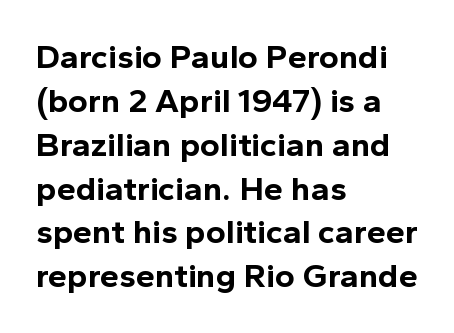
{"serif": "no", "italic": "no", "bold": "yes", "weight": "bold", "width": "normal", "x_height": "medium", "monospaced": "no", "underline": "no", "align": "left", "line_spacing": "normal", "line_spacing_ratio": 1.29, "letter_spacing": "normal", "letter_spacing_em": 0.0, "glyph_px": 34}
